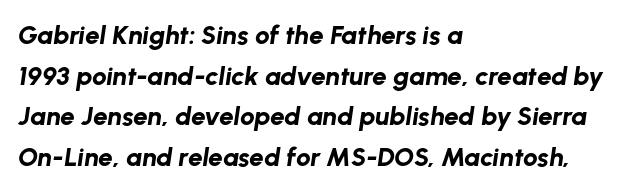
The image shows 26 px bold type, italic (leaning right); set left-aligned, normal line spacing (1.56x), normal letter spacing, not underlined.
